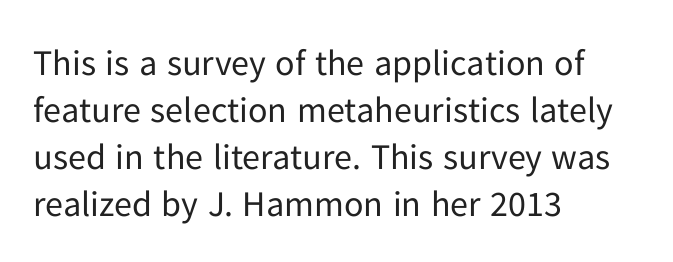
Q: Is the text bold? A: No.
Q: Is the text italic (slanted)? A: No, it is upright.
Q: Is the typeface a serif or a sans-serif typeface? A: Sans-serif.
Q: Is the text underlined? A: No.
Q: How is the paragraph aligned? A: Left-aligned.
Q: Is the spacing between letters normal or unusually wide? A: Normal.
Q: Is the spacing between lines tight, normal or loose? A: Normal.
Q: Width (condensed, normal, or wide)? A: Normal.
Q: Stroke contrast? A: Low.
Q: x-height? A: Medium.
Q: Monospaced? A: No.
